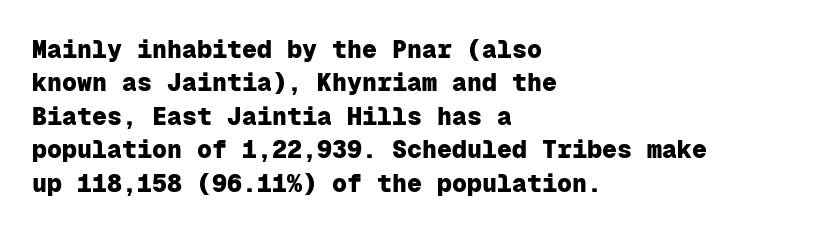
Notice how the passage keeps a crisp vertical edge on the left only. Ordinary non-slanted type is in use. This sample uses plain, unmodified letter spacing. Strong, thick strokes mark this as bold type. Normally led — the rows are evenly, conventionally spaced.
